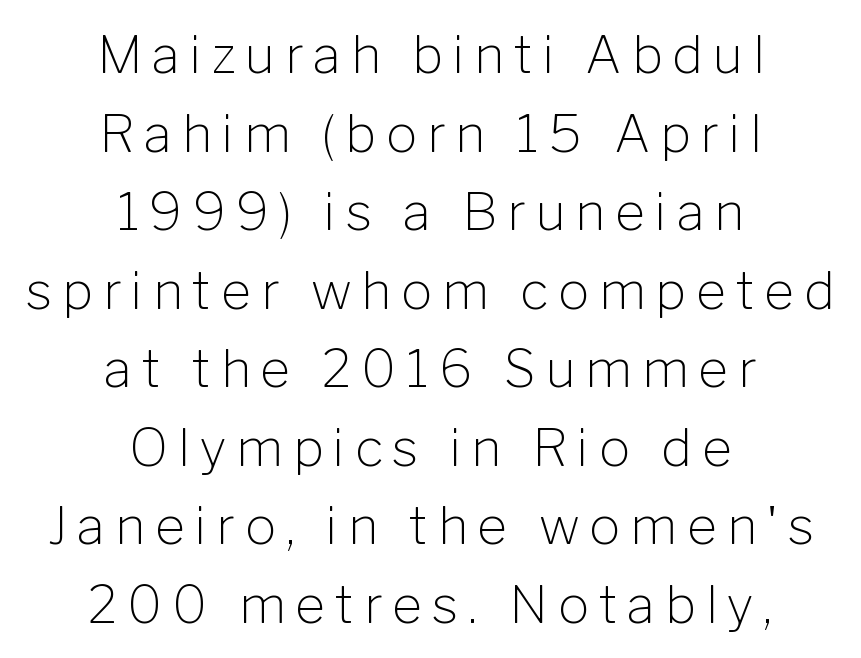
The image shows 52 px light sans-serif type, upright; set centered, normal line spacing (1.51x), not underlined; low stroke contrast and a medium x-height.
